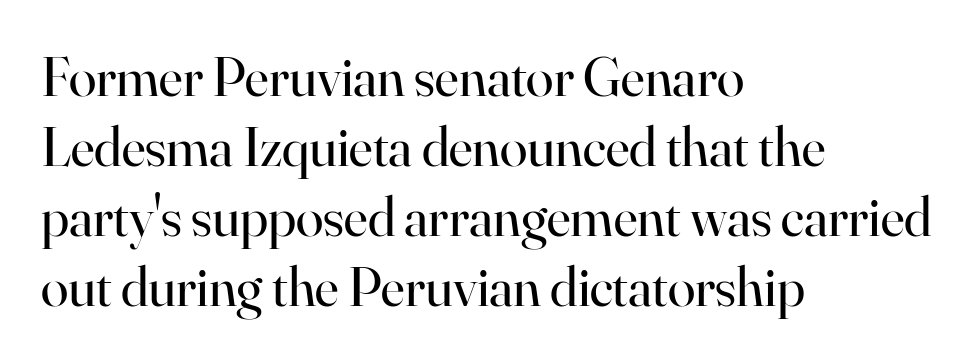
{"serif": "yes", "italic": "no", "bold": "no", "weight": "regular", "width": "normal", "stroke_contrast": "high", "x_height": "small", "monospaced": "no", "underline": "no", "align": "left", "line_spacing": "normal", "line_spacing_ratio": 1.25, "letter_spacing": "normal", "letter_spacing_em": 0.0, "glyph_px": 56}
